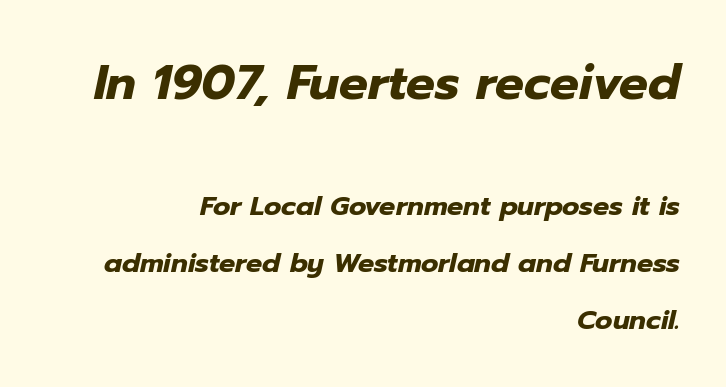
The image shows 48 px heavy type, italic (leaning right); set right-aligned, loose line spacing (2.1x), normal letter spacing, not underlined; the first (top) block is 1.78x larger; low stroke contrast and a medium x-height.
